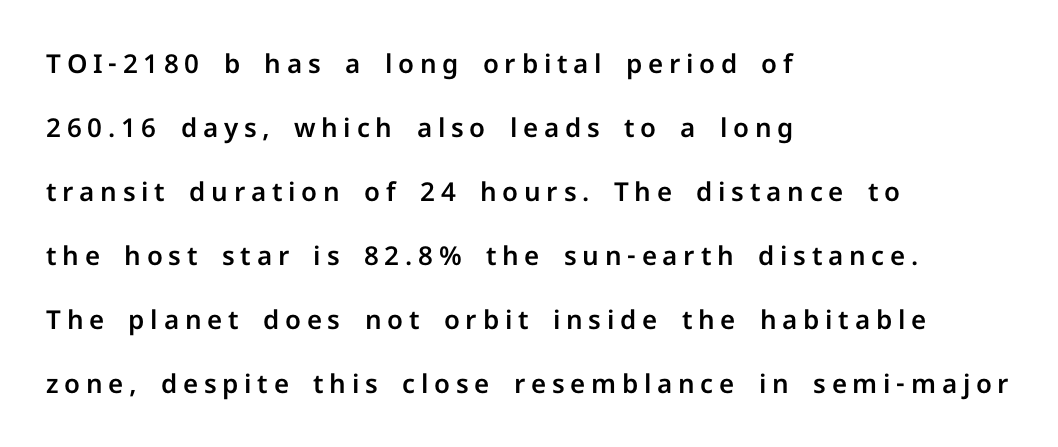
{"italic": "no", "underline": "no", "align": "left", "line_spacing": "loose", "line_spacing_ratio": 2.46, "letter_spacing": "wide", "letter_spacing_em": 0.22, "glyph_px": 26}
